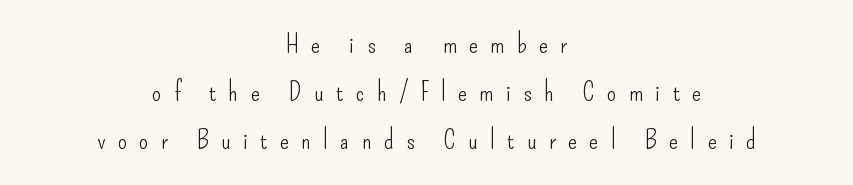
The space directly below the letters is spotless. These lines stack symmetrically, like a column narrowing and widening about its center. Designer's note — italics off, roman on. The line texture is sparse and dotted thanks to wide tracking.
